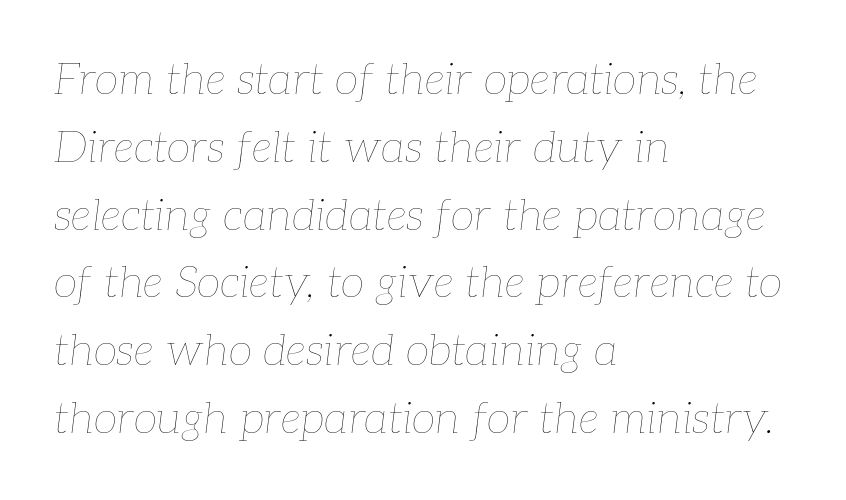
Q: Is the text bold? A: No.
Q: Is the text italic (slanted)? A: Yes, it leans right by about 7 degrees.
Q: Is the text underlined? A: No.
Q: How is the paragraph aligned? A: Left-aligned.
Q: Is the spacing between letters normal or unusually wide? A: Normal.
Q: Is the spacing between lines tight, normal or loose? A: Normal.
Q: Width (condensed, normal, or wide)? A: Normal.
Q: Stroke contrast? A: Low.
Q: x-height? A: Medium.
Q: Monospaced? A: No.
